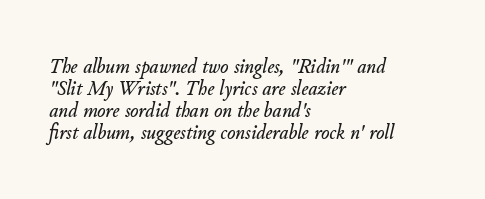
{"italic": "yes", "lean": "right", "slant_degrees": 11, "underline": "no", "align": "left", "line_spacing": "tight", "line_spacing_ratio": 1.0, "letter_spacing": "normal", "letter_spacing_em": 0.0, "glyph_px": 22}
